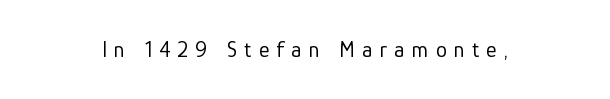
{"italic": "no", "bold": "no", "underline": "no", "letter_spacing": "wide", "letter_spacing_em": 0.33, "glyph_px": 22}
